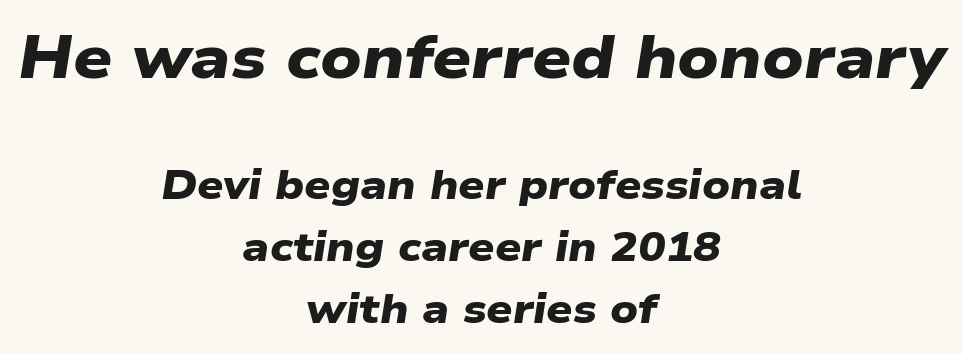
Varying glyph widths throughout — classic text-font behaviour. The typesetting leans heavy: a genuine bold. Serifs: no, the terminals of the letterforms are clean. No word sits above an underline.
